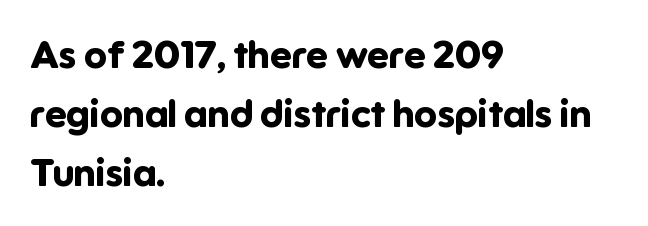
Strong, thick strokes mark this as bold type. Summary of vertical rhythm: regular, with standard interline spacing. Tall strokes in this sample are plumb rather than angled. Serif or sans? Sans — the stroke terminals are bare. Left-aligned paragraph, ragged on the right. The rendering uses natural spacing where letterforms have individual widths.
